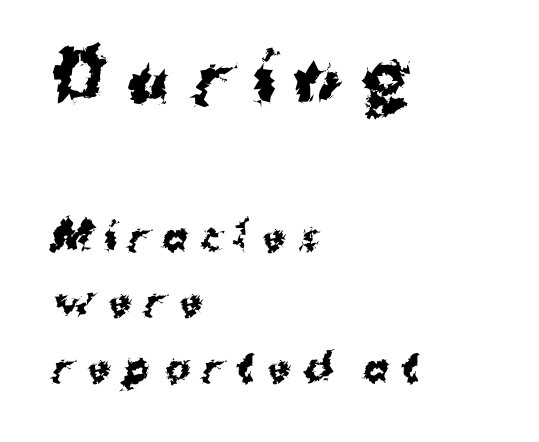
Looks like regular typesetting: each glyph gets only the width it needs. Every row of glyphs begins at an identical x-position on the left. Top chunk: large. Bottom chunk: small. Strokes here are thick enough to call this a true bold. The typeface chosen for these lines omits serifs.
